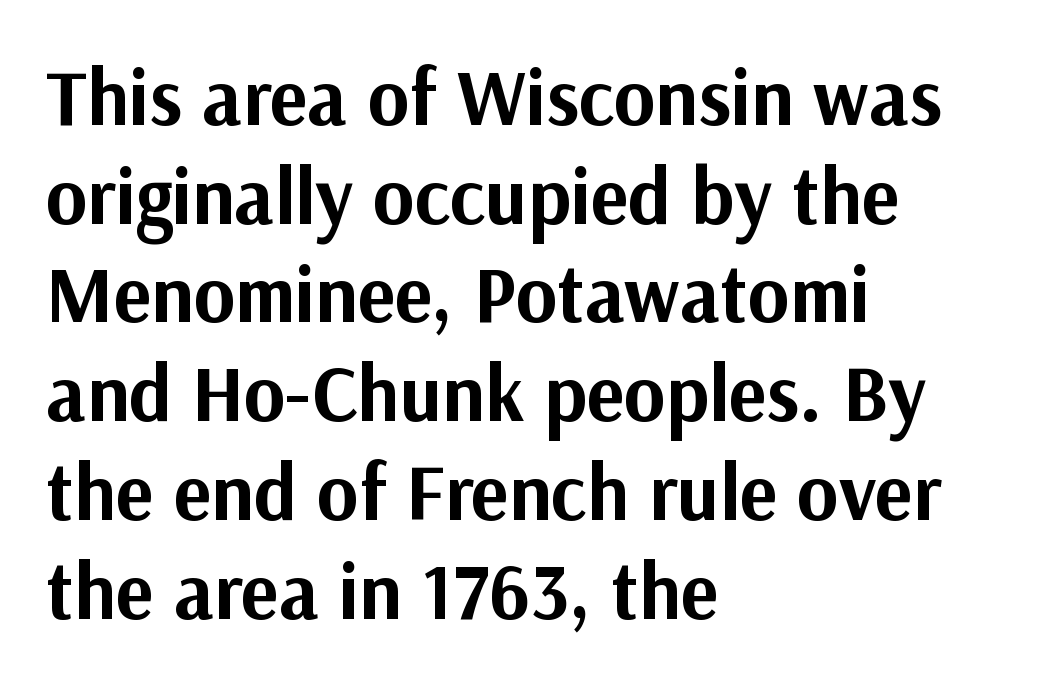
{"serif": "no", "italic": "no", "bold": "yes", "weight": "bold", "width": "normal", "stroke_contrast": "medium", "x_height": "medium", "monospaced": "no", "underline": "no", "align": "left", "line_spacing": "normal", "line_spacing_ratio": 1.25, "letter_spacing": "normal", "letter_spacing_em": 0.0, "glyph_px": 79}
